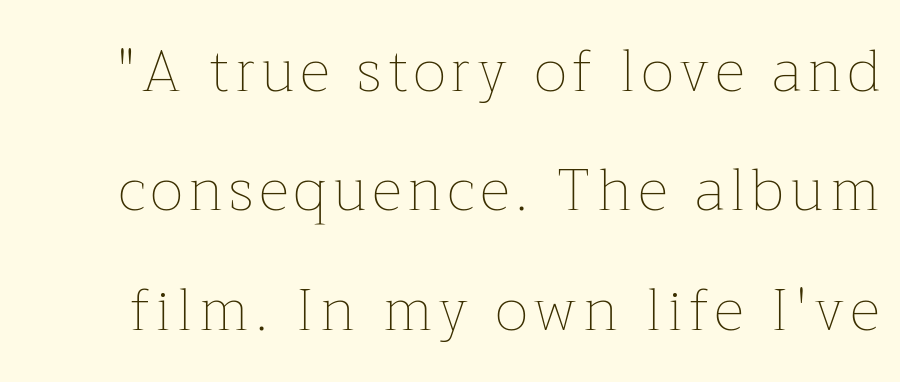
{"italic": "no", "bold": "no", "weight": "thin", "width": "normal", "stroke_contrast": "low", "x_height": "medium", "monospaced": "no", "underline": "no", "line_spacing": "loose", "line_spacing_ratio": 2.06, "glyph_px": 58}
